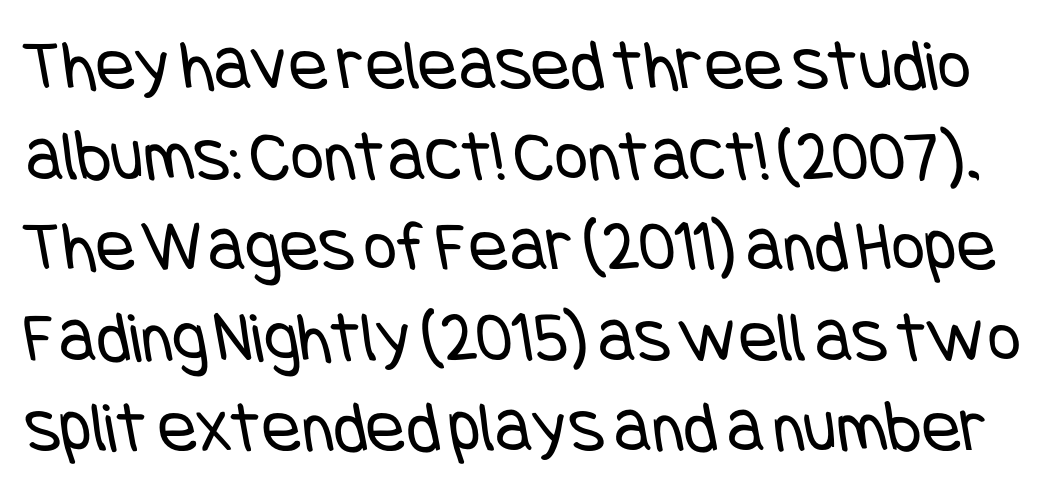
{"serif": "no", "bold": "no", "weight": "regular", "width": "condensed", "stroke_contrast": "low", "x_height": "large", "underline": "no", "line_spacing_ratio": 1.24, "letter_spacing": "normal", "letter_spacing_em": 0.0, "glyph_px": 73}
